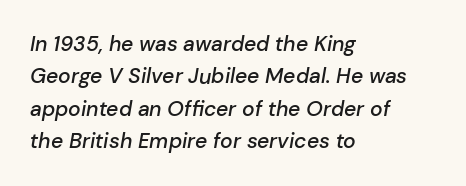
Summary of weight: moderately heavy, a semibold. This rendering leaves character spacing at its baseline value. Is there much room between lines? A standard amount, neither cramped nor airy. Does the lettering tilt? It does — this is italic.
